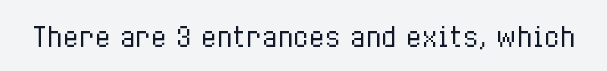
The image shows 26 px text type, upright; set normal letter spacing, not underlined.
